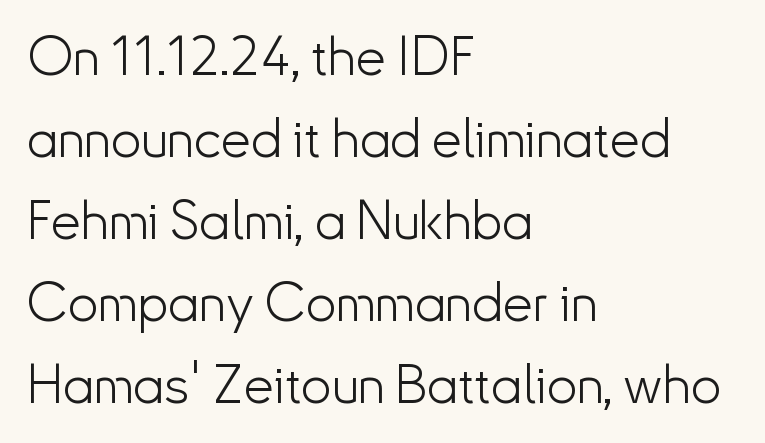
Q: Is the text bold? A: No.
Q: Is the text italic (slanted)? A: No, it is upright.
Q: Is the typeface a serif or a sans-serif typeface? A: Sans-serif.
Q: Is the text underlined? A: No.
Q: How is the paragraph aligned? A: Left-aligned.
Q: Is the spacing between letters normal or unusually wide? A: Normal.
Q: Is the spacing between lines tight, normal or loose? A: Normal.
Q: Width (condensed, normal, or wide)? A: Normal.
Q: Stroke contrast? A: Low.
Q: x-height? A: Small.
Q: Monospaced? A: No.
